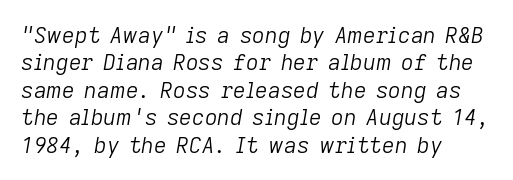
Q: Is the text bold? A: No.
Q: Is the text italic (slanted)? A: Yes, it leans right by about 9 degrees.
Q: Is the text underlined? A: No.
Q: How is the paragraph aligned? A: Left-aligned.
Q: Is the spacing between letters normal or unusually wide? A: Normal.
Q: Is the spacing between lines tight, normal or loose? A: Normal.
